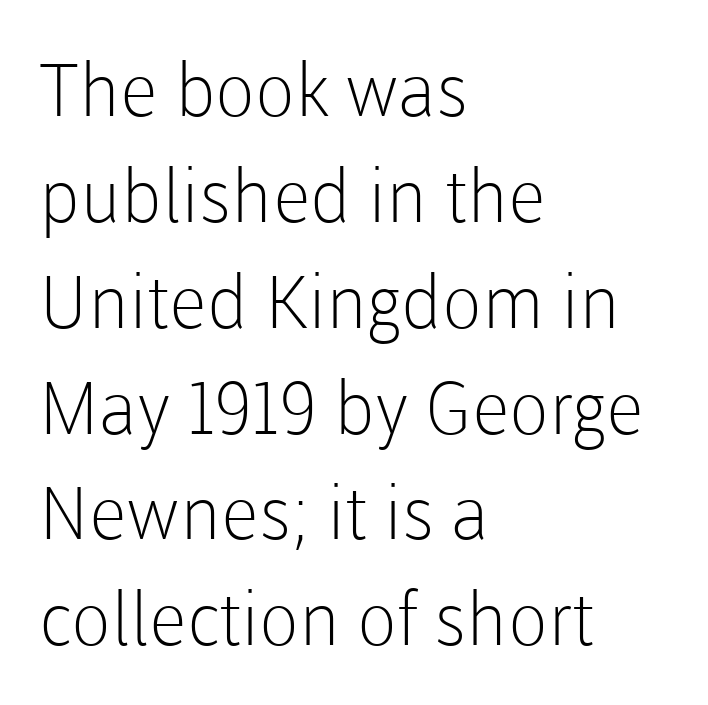
These glyphs show unthickened strokes, regular width or finer. Which margin do the lines hug? The left one — the right edge is uneven. Posture: straight, roman, zero tilt. What kind of face is this? One without serifs — a sans. The letterforms sit shoulder to shoulder at normal distance.
